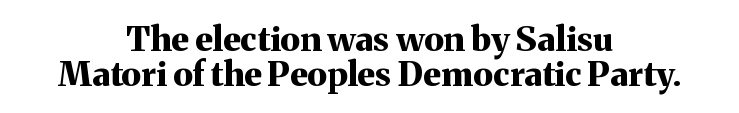
The image shows 34 px bold serif type, upright; set centered, tight line spacing (1.02x), normal letter spacing, not underlined; medium stroke contrast and a medium x-height.
